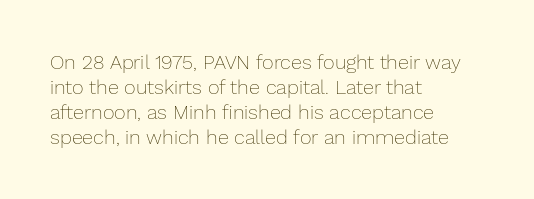
The image shows 20 px text type, upright; set left-aligned, normal line spacing (1.25x), normal letter spacing, not underlined.
